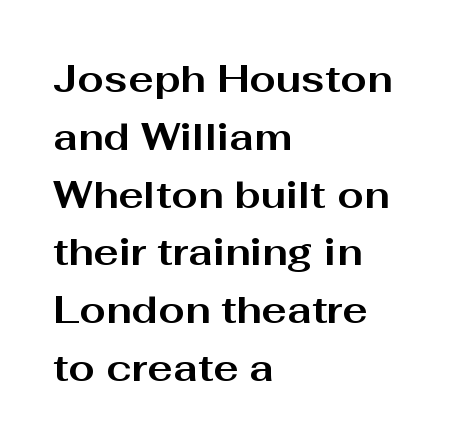
Caption: standard tracking, unaltered. The string is rendered with underlining switched off. What weight is shown? A full bold with thick strokes. Nope, not italic — everything's standing straight. In terms of leading, this rendering sits right in the middle.
